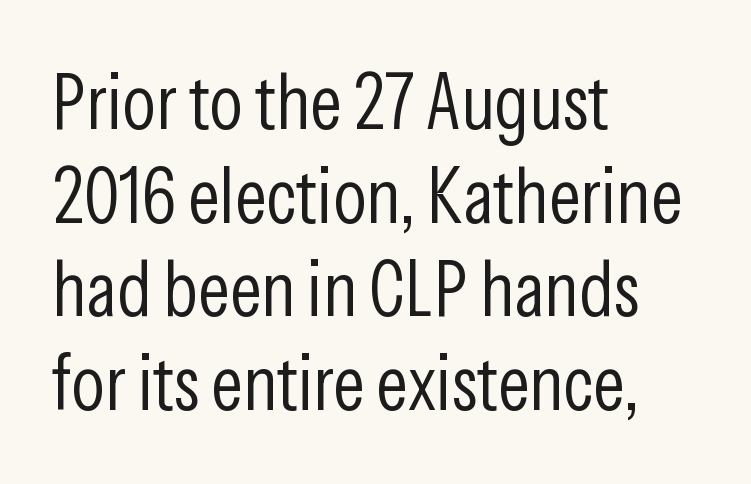
{"serif": "no", "italic": "no", "bold": "no", "weight": "light", "width": "condensed", "stroke_contrast": "low", "x_height": "medium", "monospaced": "no", "underline": "no", "align": "left", "line_spacing_ratio": 1.2, "letter_spacing": "normal", "letter_spacing_em": 0.0, "glyph_px": 78}
